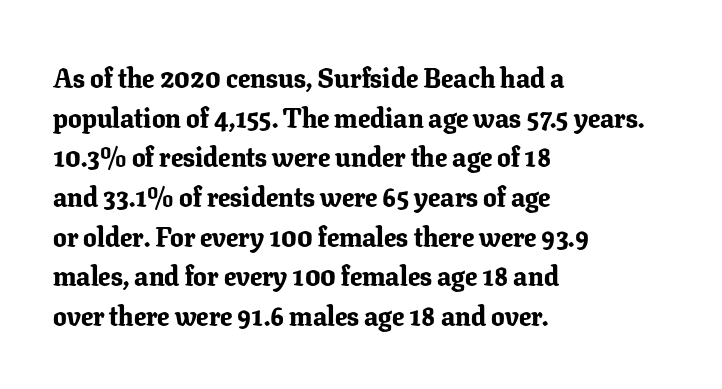
{"italic": "no", "bold": "yes", "underline": "no", "align": "left", "line_spacing": "normal", "line_spacing_ratio": 1.47, "letter_spacing": "normal", "letter_spacing_em": 0.0, "glyph_px": 27}
